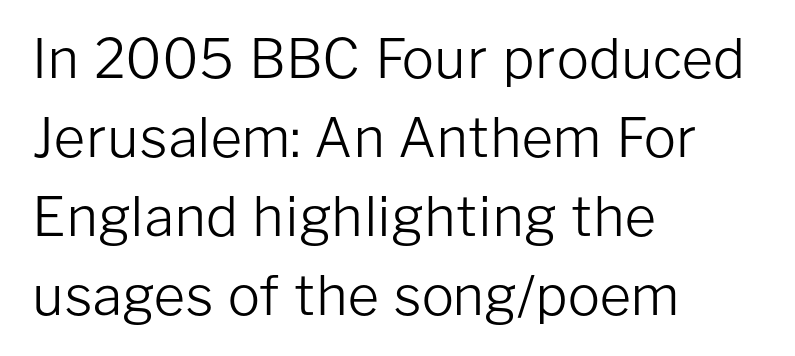
Q: Is the text bold? A: No.
Q: Is the text italic (slanted)? A: No, it is upright.
Q: Is the typeface a serif or a sans-serif typeface? A: Sans-serif.
Q: Is the text underlined? A: No.
Q: How is the paragraph aligned? A: Left-aligned.
Q: Is the spacing between letters normal or unusually wide? A: Normal.
Q: Is the spacing between lines tight, normal or loose? A: Normal.
Q: Width (condensed, normal, or wide)? A: Normal.
Q: Stroke contrast? A: Low.
Q: x-height? A: Medium.
Q: Monospaced? A: No.
